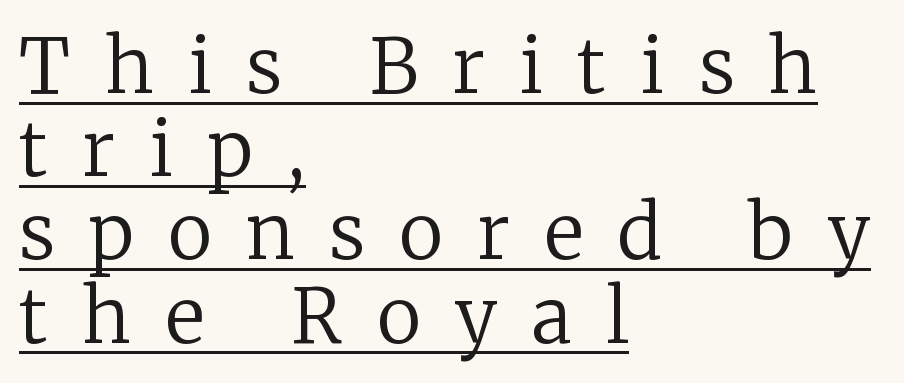
The image shows 75 px regular-weight serif type, upright; set left-aligned, tight line spacing (1.11x), unusually wide letter spacing (+0.46 em), underlined; low stroke contrast and a medium x-height.
